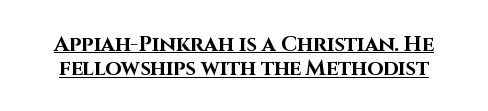
{"italic": "no", "bold": "yes", "underline": "yes", "line_spacing_ratio": 1.16, "letter_spacing": "normal", "letter_spacing_em": 0.0, "glyph_px": 21}
